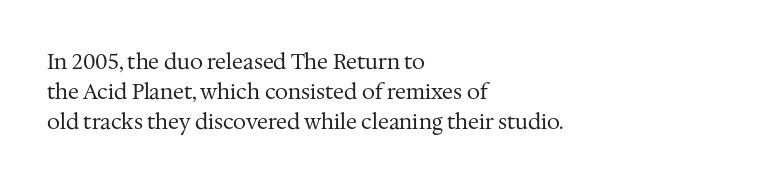
Compared with typical body copy, the letter spacing here is the same. The text block is weighted toward the left margin, trailing off unevenly rightward. The foot of each line stays bare and open. Evenly set lines give the paragraph a standard silhouette. Stroke thickness stays within the range of a standard reading face or lighter.
